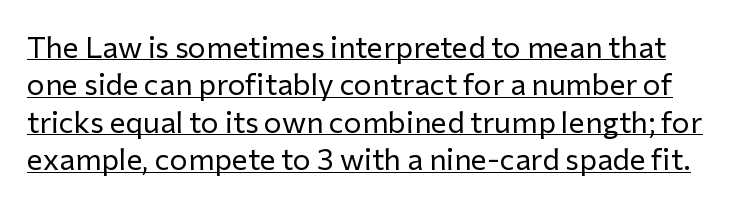
Q: Is the text bold? A: No.
Q: Is the text italic (slanted)? A: No, it is upright.
Q: Is the typeface a serif or a sans-serif typeface? A: Sans-serif.
Q: Is the text underlined? A: Yes.
Q: Is the spacing between letters normal or unusually wide? A: Normal.
Q: Is the spacing between lines tight, normal or loose? A: Normal.
Q: Width (condensed, normal, or wide)? A: Normal.
Q: Stroke contrast? A: Low.
Q: x-height? A: Medium.
Q: Monospaced? A: No.
